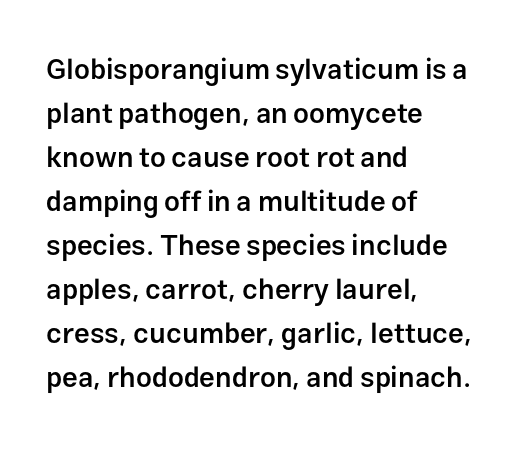
{"serif": "no", "italic": "no", "bold": "semi", "weight": "semibold", "width": "normal", "stroke_contrast": "low", "x_height": "medium", "monospaced": "no", "underline": "no", "align": "left", "line_spacing": "normal", "line_spacing_ratio": 1.57, "letter_spacing": "normal", "letter_spacing_em": 0.0, "glyph_px": 28}
